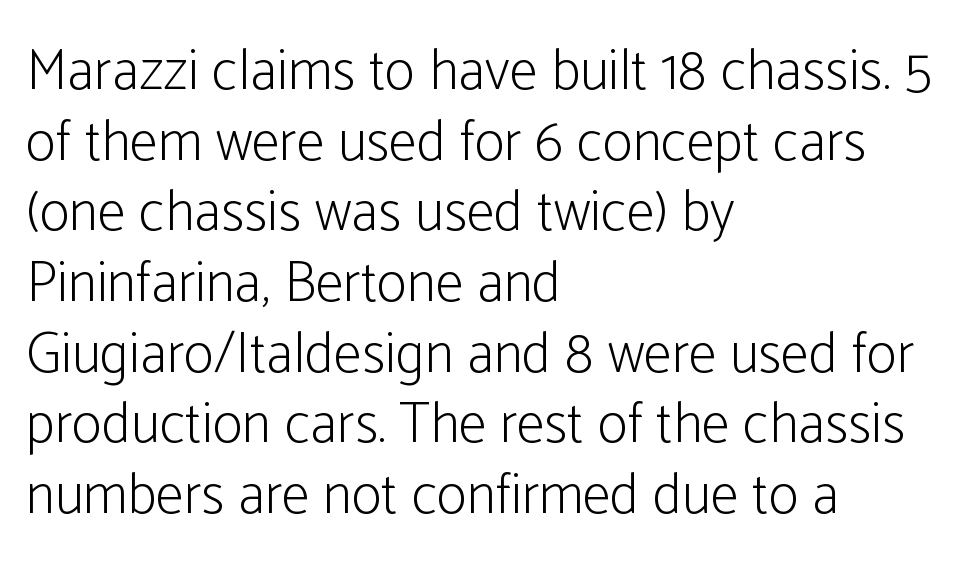
Q: Is the text bold? A: No.
Q: Is the text italic (slanted)? A: No, it is upright.
Q: Is the typeface a serif or a sans-serif typeface? A: Sans-serif.
Q: Is the text underlined? A: No.
Q: How is the paragraph aligned? A: Left-aligned.
Q: Is the spacing between letters normal or unusually wide? A: Normal.
Q: Width (condensed, normal, or wide)? A: Condensed.
Q: Stroke contrast? A: Low.
Q: x-height? A: Medium.
Q: Monospaced? A: No.
